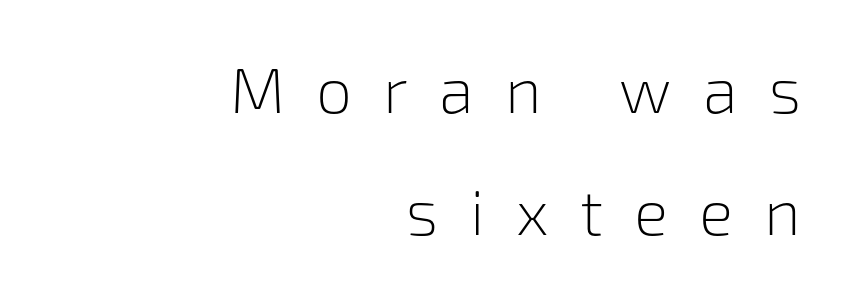
Q: Is the text bold? A: No.
Q: Is the text italic (slanted)? A: No, it is upright.
Q: Is the typeface a serif or a sans-serif typeface? A: Sans-serif.
Q: Is the text underlined? A: No.
Q: How is the paragraph aligned? A: Right-aligned.
Q: Is the spacing between letters normal or unusually wide? A: Unusually wide.
Q: Is the spacing between lines tight, normal or loose? A: Loose.
Q: Width (condensed, normal, or wide)? A: Normal.
Q: Stroke contrast? A: Low.
Q: x-height? A: Medium.
Q: Monospaced? A: No.
